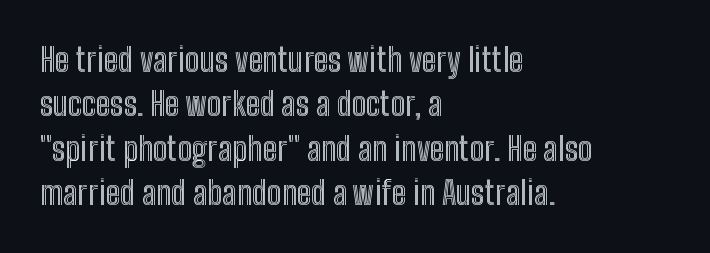
The image shows 32 px condensed type, upright; set left-aligned, normal line spacing (1.39x), normal letter spacing, not underlined; a medium x-height.
